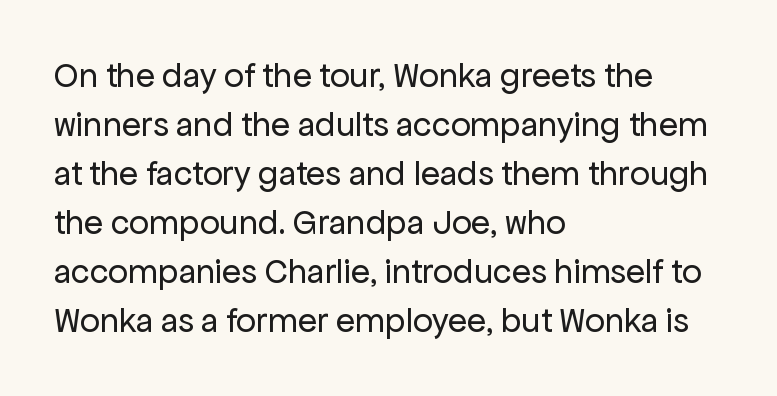
The image shows 35 px regular-weight sans-serif type, upright; set left-aligned, normal line spacing (1.4x), normal letter spacing, not underlined; low stroke contrast and a medium x-height.
